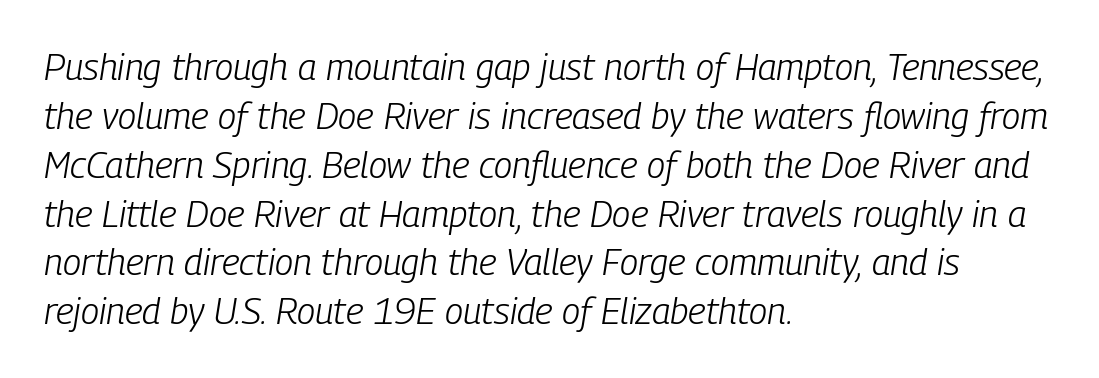
You could call the tracking neutral — neither tight nor loose. Bare-footed words on every line. Style check: oblique. The strokes carry an ordinary text weight at most. The line-height multiplier appears to be the usual default. Think of a printed novel: that variable character pitch is what you see here.
